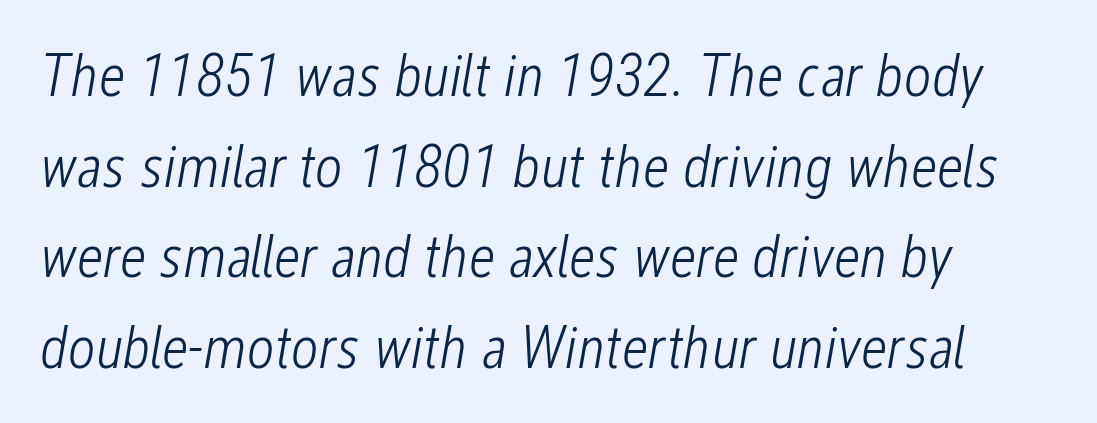
{"italic": "yes", "lean": "right", "slant_degrees": 12, "bold": "no", "weight": "light", "width": "condensed", "stroke_contrast": "low", "x_height": "medium", "monospaced": "no", "underline": "no", "align": "left", "line_spacing": "normal", "line_spacing_ratio": 1.51, "letter_spacing": "normal", "letter_spacing_em": 0.0, "glyph_px": 60}
